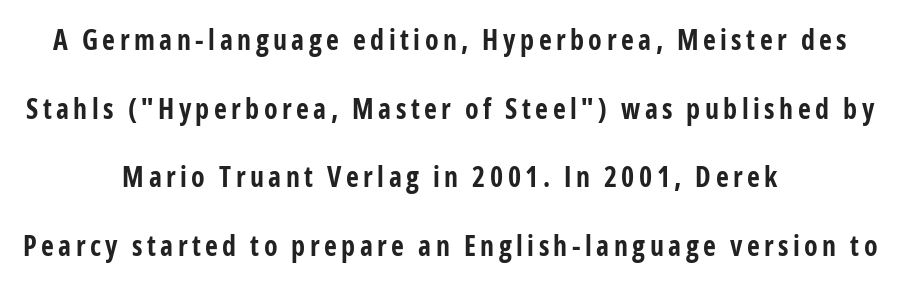
Q: Is the text bold? A: Yes.
Q: Is the text italic (slanted)? A: No, it is upright.
Q: Is the typeface a serif or a sans-serif typeface? A: Sans-serif.
Q: Is the text underlined? A: No.
Q: How is the paragraph aligned? A: Centered.
Q: Is the spacing between lines tight, normal or loose? A: Loose.
Q: Width (condensed, normal, or wide)? A: Condensed.
Q: Stroke contrast? A: Low.
Q: x-height? A: Medium.
Q: Monospaced? A: No.
